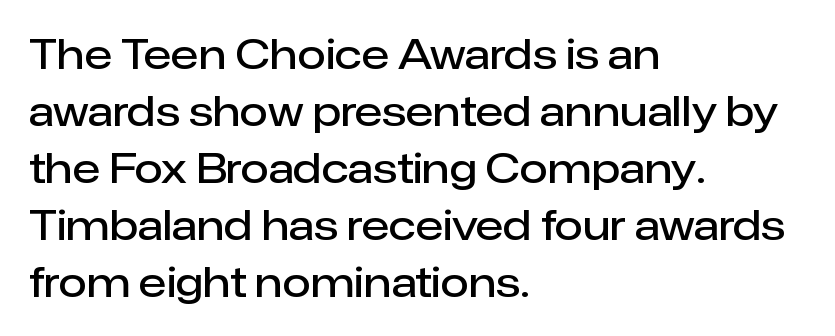
Q: Is the text bold? A: Semi-bold.
Q: Is the text italic (slanted)? A: No, it is upright.
Q: Is the typeface a serif or a sans-serif typeface? A: Sans-serif.
Q: Is the text underlined? A: No.
Q: How is the paragraph aligned? A: Left-aligned.
Q: Is the spacing between letters normal or unusually wide? A: Normal.
Q: Is the spacing between lines tight, normal or loose? A: Normal.
Q: Width (condensed, normal, or wide)? A: Normal.
Q: Stroke contrast? A: Low.
Q: x-height? A: Medium.
Q: Monospaced? A: No.
